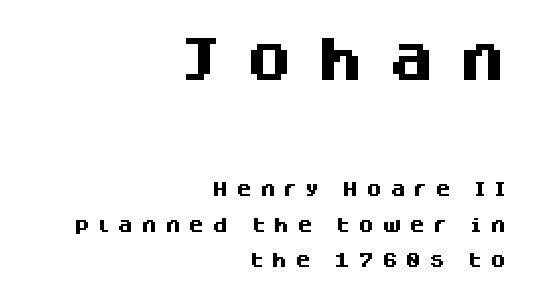
Tracking here is generous; glyphs stand well apart from one another. The glyphs in this specimen are sans serif. Any mark beneath the type? The region is blank. Typographic density is high because the face is bold. Notice the wide empty band between every row — that's loose leading. Varying glyph widths throughout — classic text-font behaviour.
